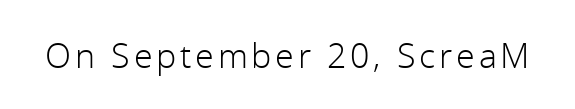
The image shows 34 px light sans-serif type, upright; set not underlined; a medium x-height.
